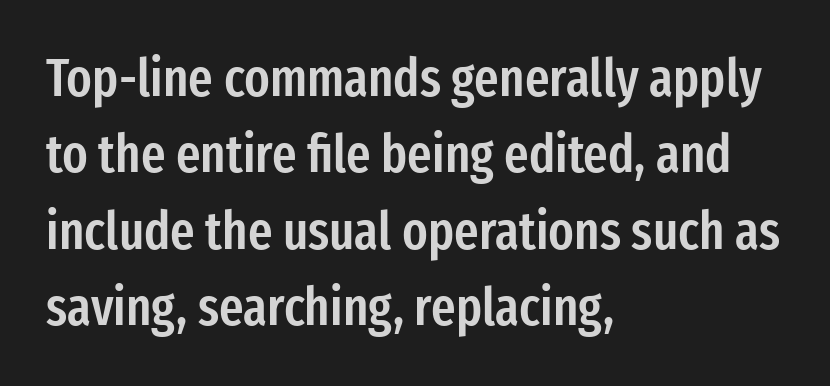
Q: Is the text bold? A: Semi-bold.
Q: Is the text italic (slanted)? A: No, it is upright.
Q: Is the typeface a serif or a sans-serif typeface? A: Sans-serif.
Q: Is the text underlined? A: No.
Q: How is the paragraph aligned? A: Left-aligned.
Q: Is the spacing between letters normal or unusually wide? A: Normal.
Q: Is the spacing between lines tight, normal or loose? A: Normal.
Q: Width (condensed, normal, or wide)? A: Condensed.
Q: Stroke contrast? A: Low.
Q: x-height? A: Medium.
Q: Monospaced? A: No.
